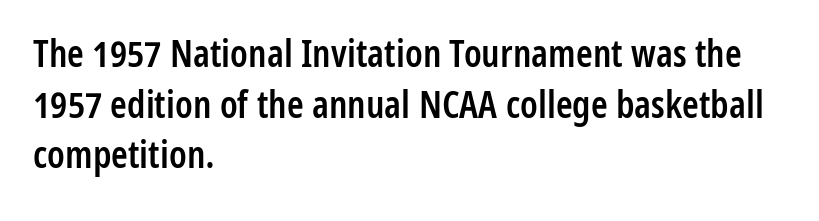
Check under the words: just untouched page. Alignment: flush left. Observe the absence of serifs on each vertical stroke in this sample. A typesetter would call this zero additional tracking. Set as a demibold, roughly 600 on the weight scale.
